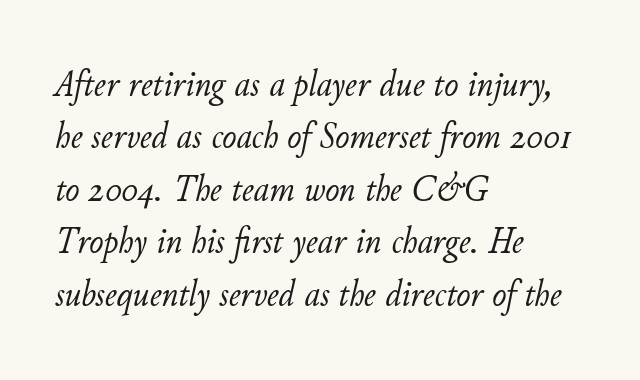
The image shows 38 px light type, italic (leaning right); set left-aligned, normal line spacing (1.38x), normal letter spacing, not underlined; low stroke contrast and a small x-height.
